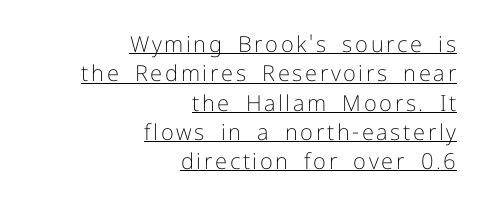
Q: Is the text bold? A: No.
Q: Is the text italic (slanted)? A: No, it is upright.
Q: Is the text underlined? A: Yes.
Q: How is the paragraph aligned? A: Right-aligned.
Q: Is the spacing between lines tight, normal or loose? A: Normal.
